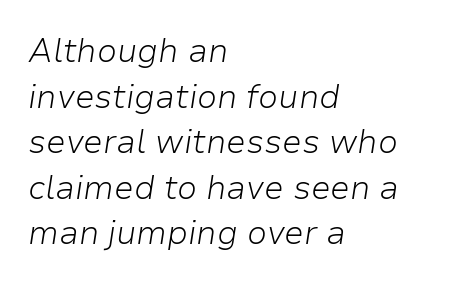
The zone under the glyphs is completely vacant. This rendering leaves character spacing at its baseline value. Each stroke keeps to a modest, everyday thickness or less. Honestly, the row spacing looks completely unremarkable.
